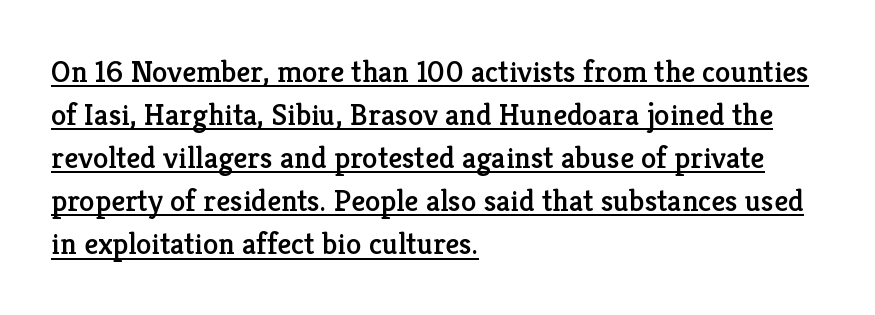
Think of a printed novel: that variable character pitch is what you see here. What stands out about the letter spacing? Nothing — it is the standard amount. These characters rest on top of a visible drawn line. Quick note: not italic, upright. Old-style or modern, the face here clearly has serifs. Students, observe: this is what conventionally led text looks like.
